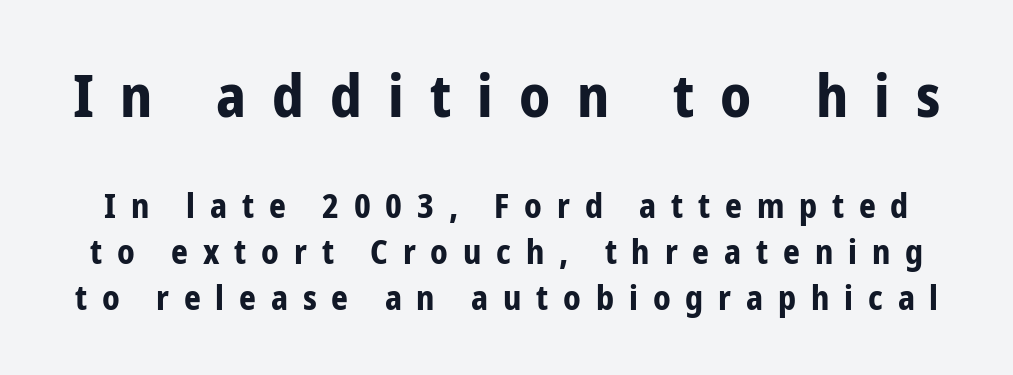
Q: Is the text bold? A: Yes.
Q: Is the text italic (slanted)? A: No, it is upright.
Q: Is the typeface a serif or a sans-serif typeface? A: Sans-serif.
Q: Is the text underlined? A: No.
Q: Is the spacing between letters normal or unusually wide? A: Unusually wide.
Q: Is the spacing between lines tight, normal or loose? A: Normal.
Q: Which block of text is set in a larger size, the first (top) or the second (bottom)? A: The first (top) one.
Q: Width (condensed, normal, or wide)? A: Condensed.
Q: Stroke contrast? A: Low.
Q: x-height? A: Medium.
Q: Monospaced? A: No.
